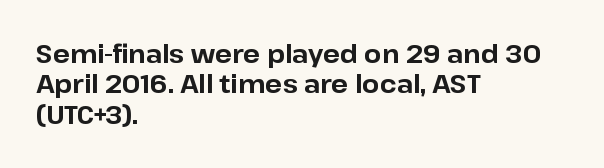
{"italic": "no", "bold": "yes", "underline": "no", "align": "left", "line_spacing_ratio": 1.22, "letter_spacing": "normal", "letter_spacing_em": 0.0, "glyph_px": 25}
